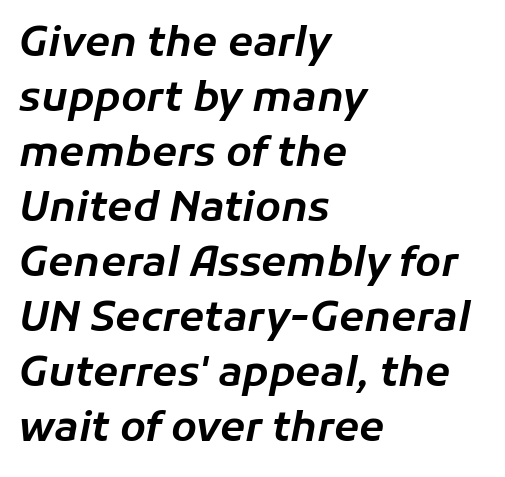
The image shows 41 px text type, italic (leaning right); set left-aligned, normal line spacing (1.34x), normal letter spacing, not underlined; low stroke contrast and a medium x-height.
